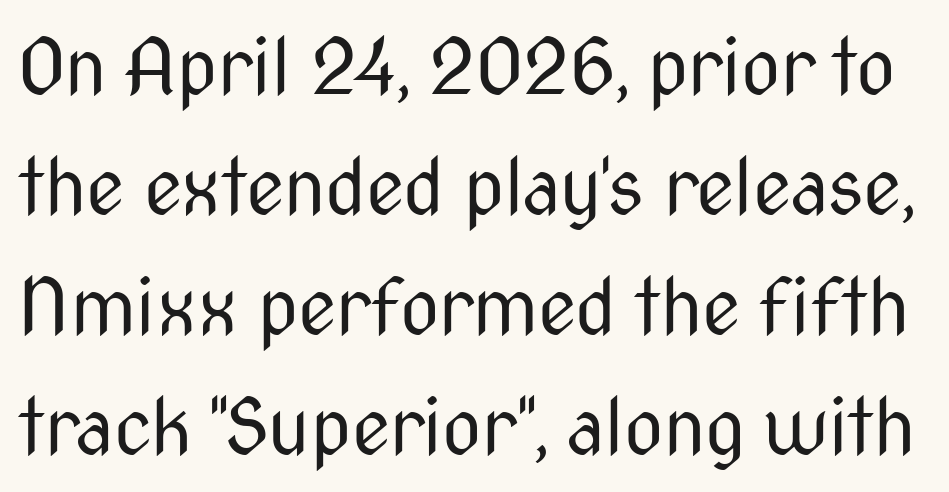
{"serif": "no", "italic": "no", "bold": "no", "weight": "regular", "width": "condensed", "stroke_contrast": "medium", "x_height": "medium", "monospaced": "no", "underline": "no", "line_spacing": "normal", "line_spacing_ratio": 1.56, "letter_spacing": "normal", "letter_spacing_em": 0.0, "glyph_px": 77}
